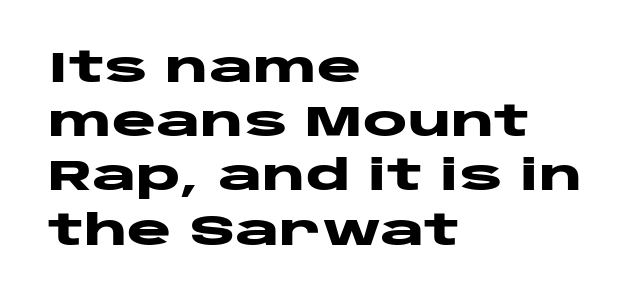
The image shows 42 px heavy, wide sans-serif type, upright; set left-aligned, normal line spacing (1.29x), normal letter spacing, not underlined; low stroke contrast and a large x-height.
